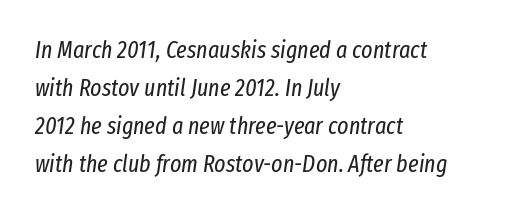
The image shows 24 px text type, italic (leaning right); set left-aligned, normal line spacing (1.59x), normal letter spacing, not underlined.
